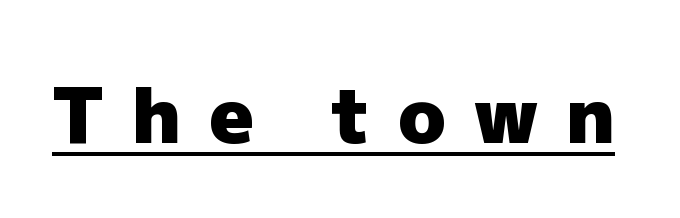
The image shows 78 px heavy sans-serif type, upright; set unusually wide letter spacing (+0.36 em), underlined; low stroke contrast and a medium x-height.
